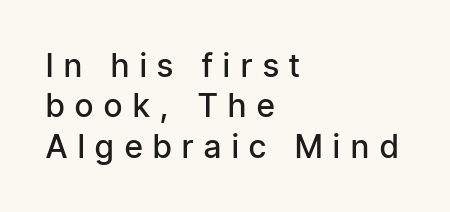
Q: Is the text bold? A: Semi-bold.
Q: Is the text italic (slanted)? A: No, it is upright.
Q: Is the typeface a serif or a sans-serif typeface? A: Sans-serif.
Q: Is the text underlined? A: No.
Q: How is the paragraph aligned? A: Left-aligned.
Q: Is the spacing between letters normal or unusually wide? A: Unusually wide.
Q: Is the spacing between lines tight, normal or loose? A: Normal.
Q: Width (condensed, normal, or wide)? A: Condensed.
Q: Stroke contrast? A: Low.
Q: x-height? A: Medium.
Q: Monospaced? A: No.
